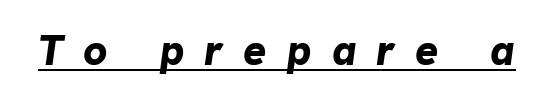
Character widths vary here, with narrow letters taking less room than wide ones. Characters are canted at an angle relative to the baseline's perpendicular. Caption: bold face, heavy strokes. Underline: present. Loose tracking; the words dissolve into strings of separated letters.
